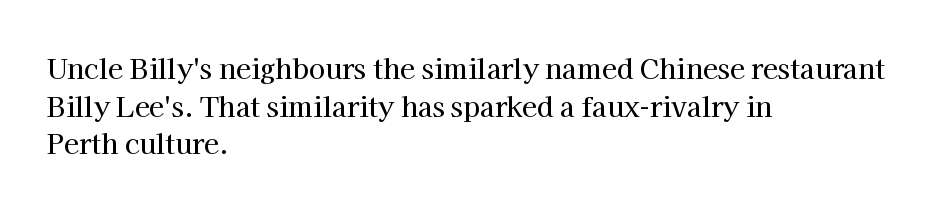
{"italic": "no", "underline": "no", "align": "left", "line_spacing": "normal", "line_spacing_ratio": 1.39, "letter_spacing": "normal", "letter_spacing_em": 0.0, "glyph_px": 27}
